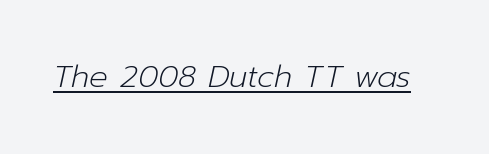
{"italic": "yes", "lean": "right", "slant_degrees": 12, "bold": "no", "weight": "light", "width": "normal", "stroke_contrast": "low", "x_height": "medium", "monospaced": "no", "underline": "yes", "letter_spacing": "normal", "letter_spacing_em": 0.0, "glyph_px": 31}
